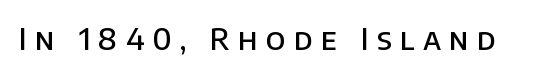
The image shows 30 px semibold sans-serif type, upright; set unusually wide letter spacing (+0.27 em), not underlined; low stroke contrast and a large x-height.
